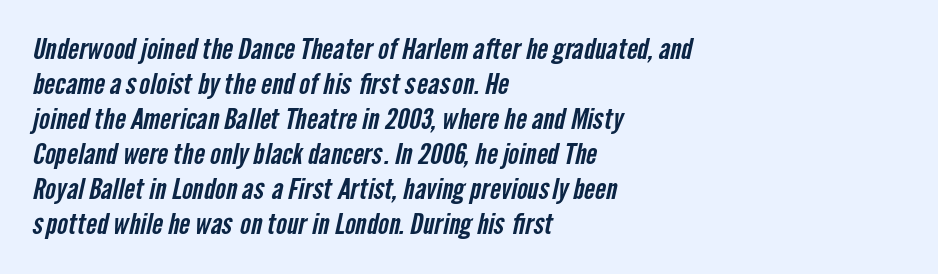
{"serif": "no", "width": "condensed", "stroke_contrast": "low", "x_height": "medium", "monospaced": "no", "underline": "no", "align": "left", "line_spacing_ratio": 1.21, "letter_spacing": "normal", "letter_spacing_em": 0.0, "glyph_px": 29}
